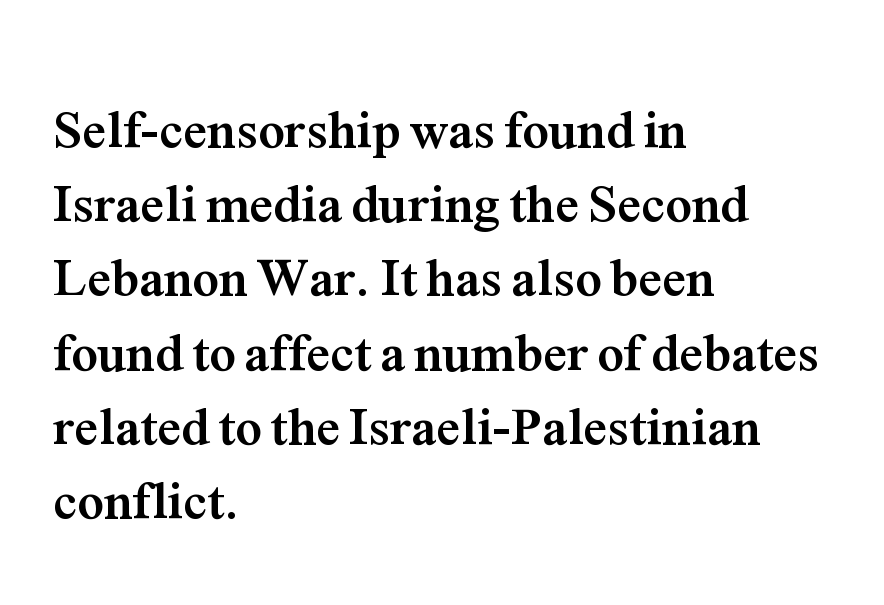
The image shows 53 px semibold serif type, upright; set left-aligned, normal line spacing (1.4x), normal letter spacing, not underlined; medium stroke contrast and a medium x-height.
